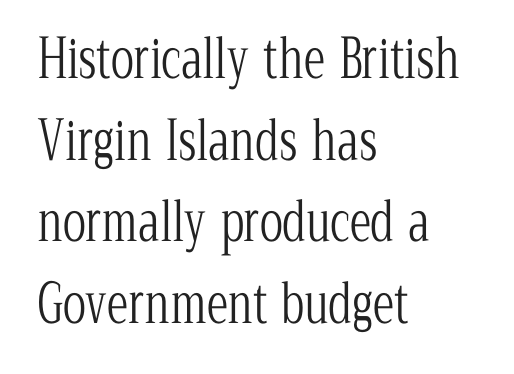
{"serif": "yes", "italic": "no", "bold": "no", "weight": "light", "width": "condensed", "stroke_contrast": "low", "x_height": "medium", "monospaced": "no", "underline": "no", "align": "left", "line_spacing": "normal", "line_spacing_ratio": 1.51, "letter_spacing": "normal", "letter_spacing_em": 0.0, "glyph_px": 54}
